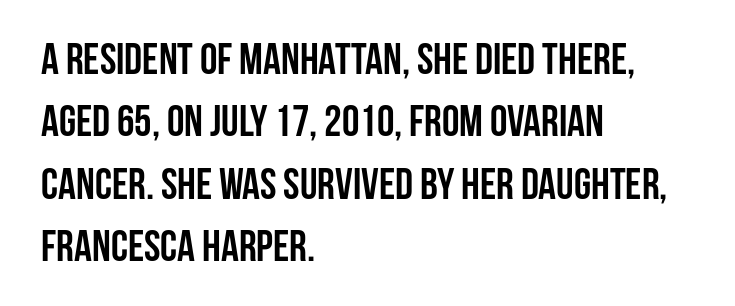
{"serif": "no", "italic": "no", "bold": "yes", "weight": "semibold", "width": "condensed", "stroke_contrast": "low", "x_height": "large", "monospaced": "no", "underline": "no", "align": "left", "line_spacing": "normal", "line_spacing_ratio": 1.42, "letter_spacing": "normal", "letter_spacing_em": 0.0, "glyph_px": 44}
